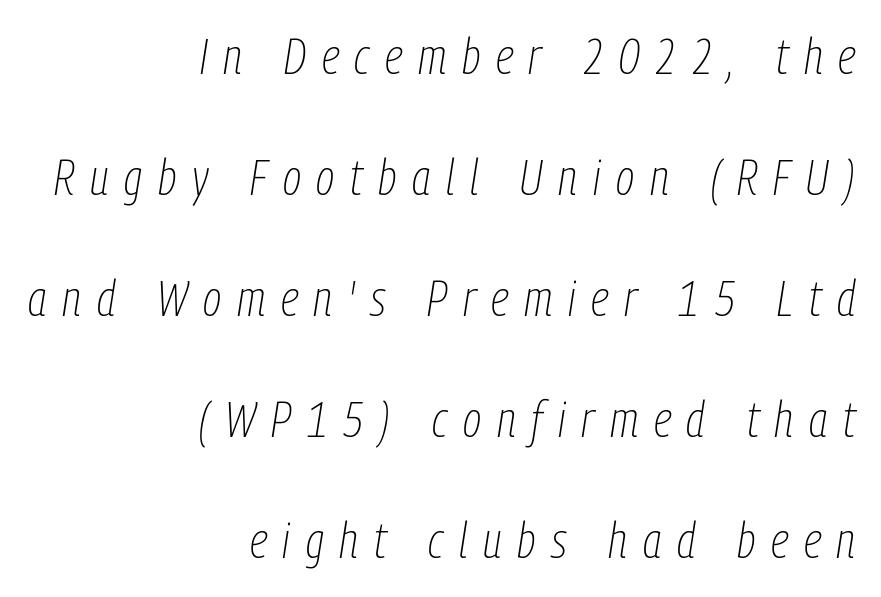
Q: Is the text bold? A: No.
Q: Is the text italic (slanted)? A: Yes, it leans right by about 9 degrees.
Q: Is the text underlined? A: No.
Q: How is the paragraph aligned? A: Right-aligned.
Q: Is the spacing between letters normal or unusually wide? A: Unusually wide.
Q: Is the spacing between lines tight, normal or loose? A: Loose.
Q: Width (condensed, normal, or wide)? A: Condensed.
Q: Stroke contrast? A: Low.
Q: x-height? A: Medium.
Q: Monospaced? A: No.
